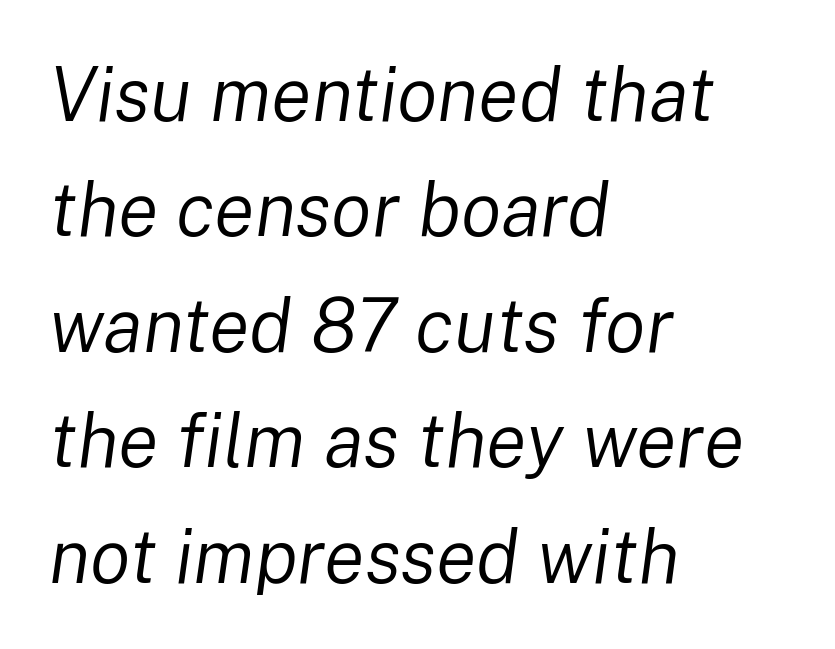
The image shows 75 px regular-weight type, italic (leaning right); set left-aligned, normal line spacing (1.54x), normal letter spacing, not underlined; low stroke contrast and a medium x-height.
